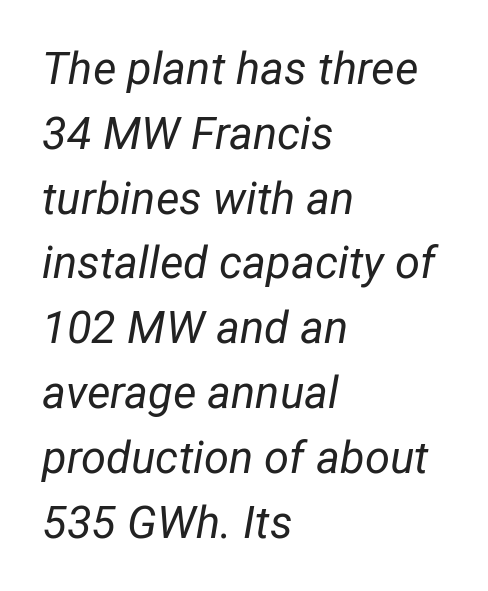
Rendered with sloped, italic letterforms. Here the designer chose a conventional face with non-uniform glyph widths. Weight: regular or lighter. In CSS terms this would be text-align: left. This sample keeps an unexceptional amount of space between lines.
